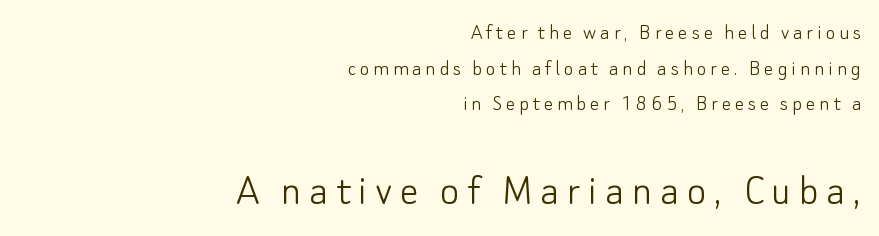
Q: Is the text bold? A: No.
Q: Is the text italic (slanted)? A: No, it is upright.
Q: Is the typeface a serif or a sans-serif typeface? A: Sans-serif.
Q: Is the text underlined? A: No.
Q: How is the paragraph aligned? A: Right-aligned.
Q: Is the spacing between lines tight, normal or loose? A: Normal.
Q: Which block of text is set in a larger size, the first (top) or the second (bottom)? A: The second (bottom) one.
Q: Width (condensed, normal, or wide)? A: Normal.
Q: Stroke contrast? A: Low.
Q: x-height? A: Small.
Q: Monospaced? A: No.
